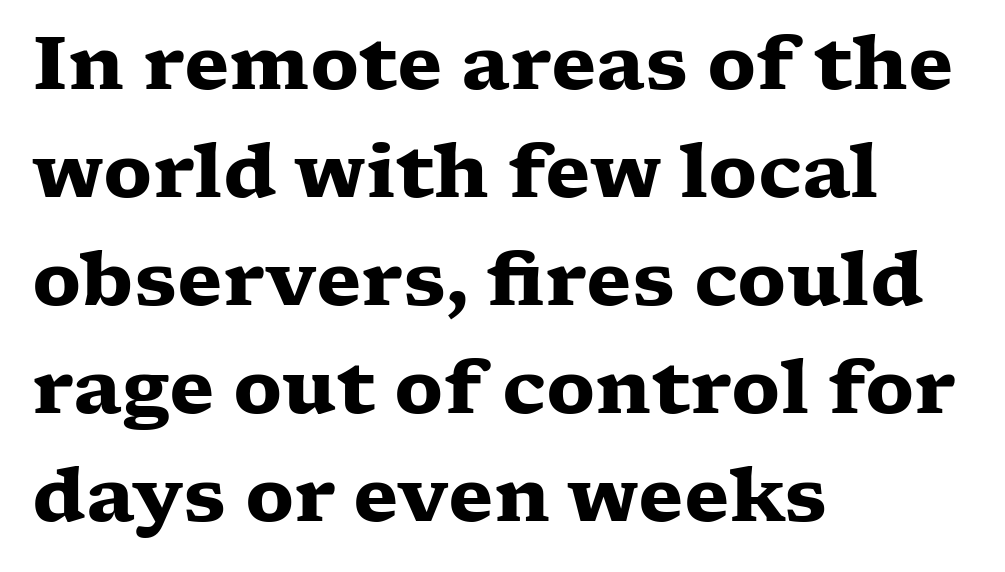
Q: Is the text bold? A: Yes.
Q: Is the text italic (slanted)? A: No, it is upright.
Q: Is the typeface a serif or a sans-serif typeface? A: Serif.
Q: Is the text underlined? A: No.
Q: How is the paragraph aligned? A: Left-aligned.
Q: Is the spacing between letters normal or unusually wide? A: Normal.
Q: Is the spacing between lines tight, normal or loose? A: Normal.
Q: Width (condensed, normal, or wide)? A: Wide.
Q: Stroke contrast? A: Low.
Q: x-height? A: Medium.
Q: Monospaced? A: No.
